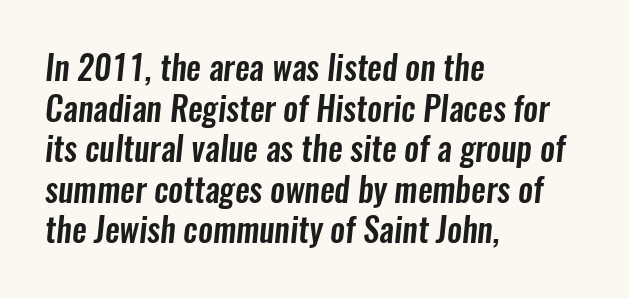
The image shows 33 px condensed sans-serif type; set left-aligned, line spacing 1.23x, normal letter spacing, not underlined; low stroke contrast and a medium x-height.
